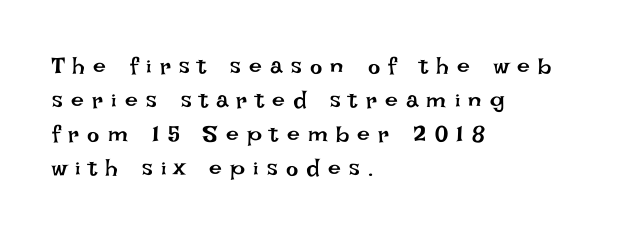
The image shows 23 px text type, upright; set left-aligned, normal line spacing (1.48x), unusually wide letter spacing (+0.36 em), not underlined.
